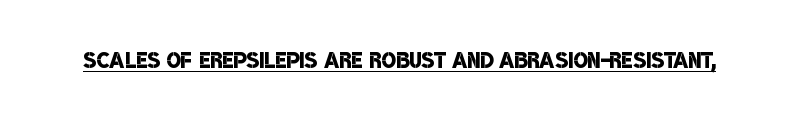
The image shows 30 px semibold, condensed sans-serif type; set normal letter spacing, underlined; low stroke contrast and a large x-height.
